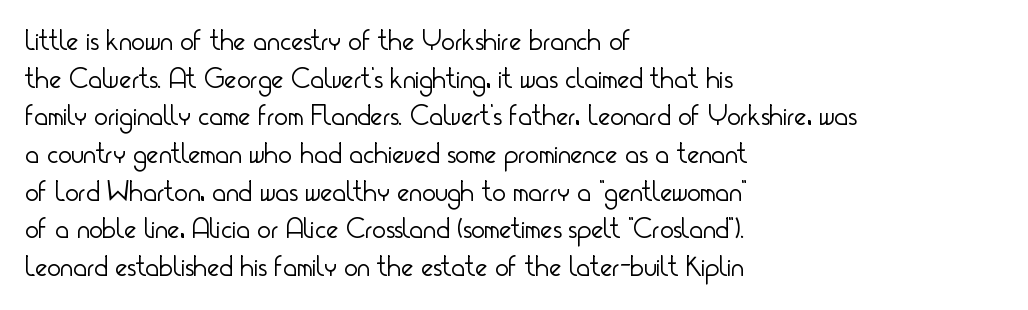
{"serif": "no", "italic": "no", "bold": "no", "weight": "light", "width": "condensed", "stroke_contrast": "low", "x_height": "small", "monospaced": "no", "underline": "no", "align": "left", "line_spacing": "normal", "line_spacing_ratio": 1.3, "letter_spacing": "normal", "letter_spacing_em": 0.0, "glyph_px": 29}
